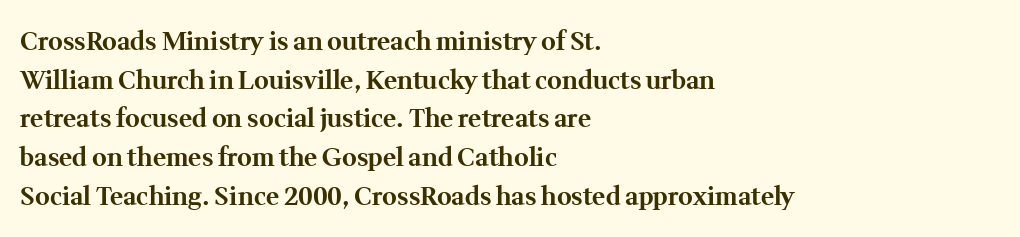
The image shows 25 px bold type, upright; set left-aligned, normal line spacing (1.55x), normal letter spacing, not underlined.
